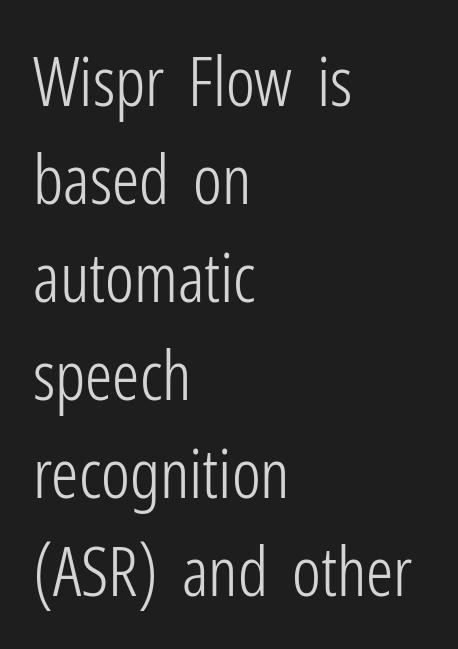
The image shows 68 px light, condensed sans-serif type, upright; set left-aligned, normal line spacing (1.44x), normal letter spacing, not underlined; low stroke contrast and a medium x-height.
